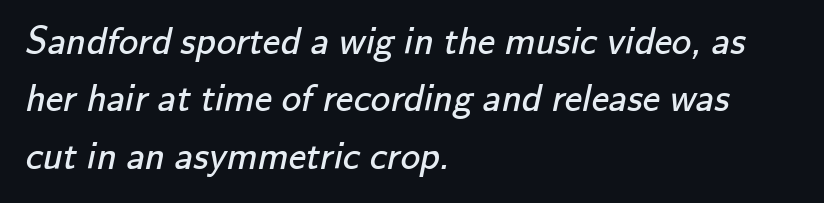
The image shows 39 px regular-weight sans-serif type; set left-aligned, normal line spacing (1.47x), normal letter spacing, not underlined; low stroke contrast and a small x-height.
